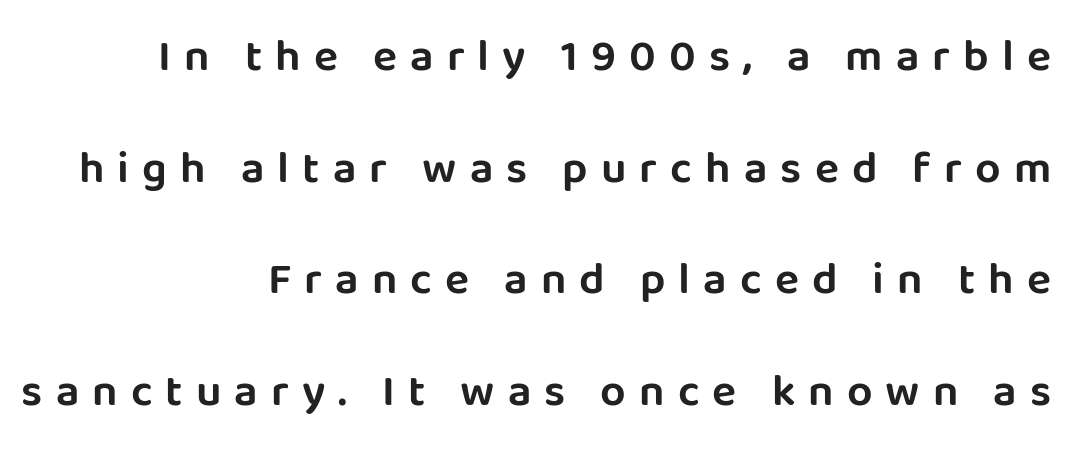
Short and long lines alike share a common ending point at right. Each letter keeps its own natural width here, so spacing adapts to shape. Glyph-to-glyph distance is far greater than everyday printed text. In terms of letterform style, serifs are entirely absent.
